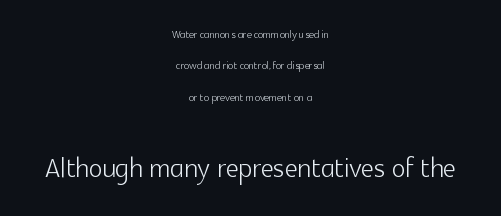
The image shows 36 px light sans-serif type, upright; set centered, loose line spacing (2.24x), normal letter spacing, not underlined; the second (bottom) block is 2.57x larger; a medium x-height.
